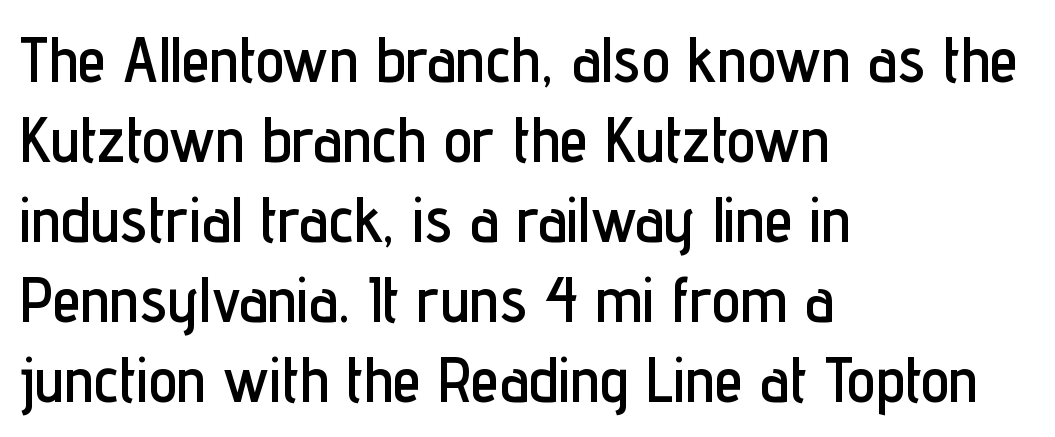
Q: Is the text italic (slanted)? A: No, it is upright.
Q: Is the typeface a serif or a sans-serif typeface? A: Sans-serif.
Q: Is the text underlined? A: No.
Q: How is the paragraph aligned? A: Left-aligned.
Q: Is the spacing between letters normal or unusually wide? A: Normal.
Q: Is the spacing between lines tight, normal or loose? A: Normal.
Q: Width (condensed, normal, or wide)? A: Condensed.
Q: Stroke contrast? A: Low.
Q: x-height? A: Medium.
Q: Monospaced? A: No.
